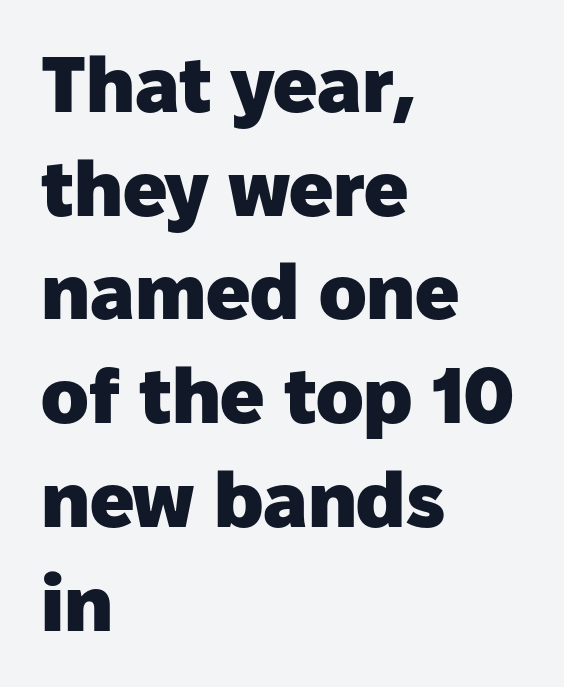
The image shows 78 px heavy sans-serif type, upright; set left-aligned, normal line spacing (1.33x), normal letter spacing, not underlined; low stroke contrast and a medium x-height.
